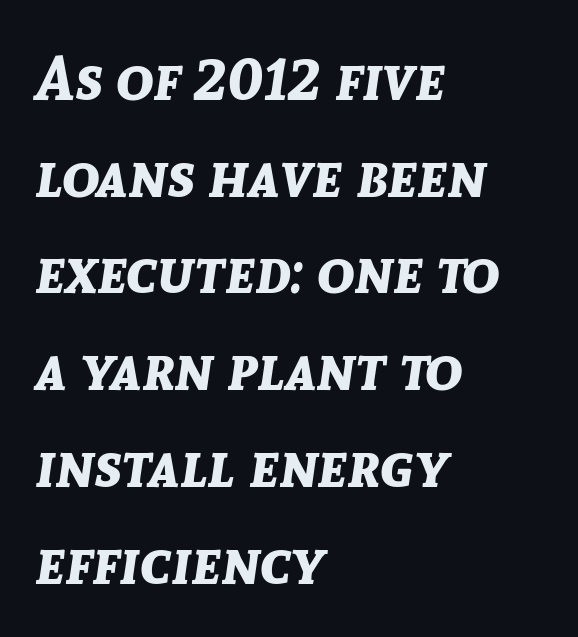
The image shows 62 px bold type, italic (leaning right); set left-aligned, normal line spacing (1.56x), normal letter spacing, not underlined; low stroke contrast and a medium x-height.
